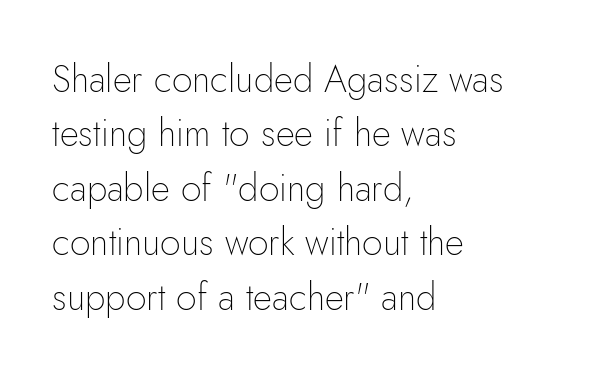
Nobody touched the tracking dial on this one. Glance below the letters and you will spot only blank space. The text was rendered using a sans face with plain stroke endings. The rendering anchors every line to the left-hand side. No chunkiness to these letters — they're not bold.
